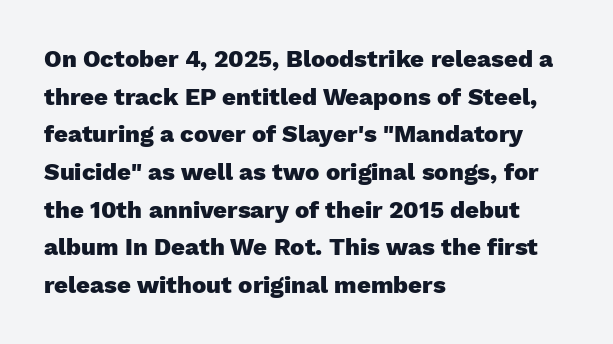
The image shows 24 px bold type, upright; set left-aligned, normal line spacing (1.57x), normal letter spacing, not underlined.
